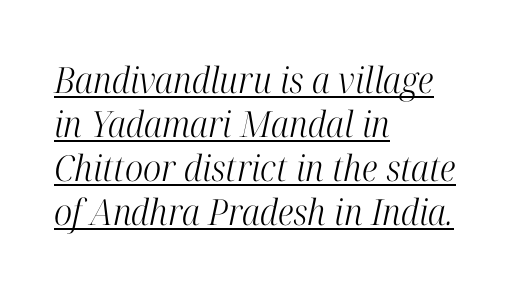
{"serif": "yes", "italic": "yes", "lean": "right", "slant_degrees": 12, "bold": "no", "weight": "light", "width": "condensed", "stroke_contrast": "high", "x_height": "medium", "monospaced": "no", "underline": "yes", "align": "left", "line_spacing_ratio": 1.22, "letter_spacing": "normal", "letter_spacing_em": 0.0, "glyph_px": 36}
